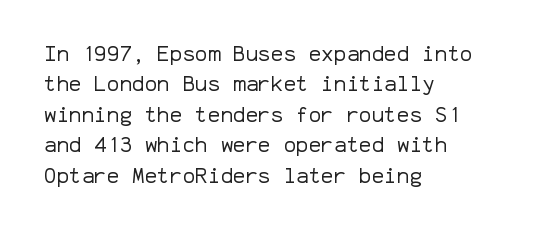
Letter spacing: default. Ink coverage per letter is moderate at most. The rag falls on the right side of this text block. Descenders are the only things crossing below the line. This block has exactly the height ordinary leading produces. This is the regular roman posture of the typeface.
